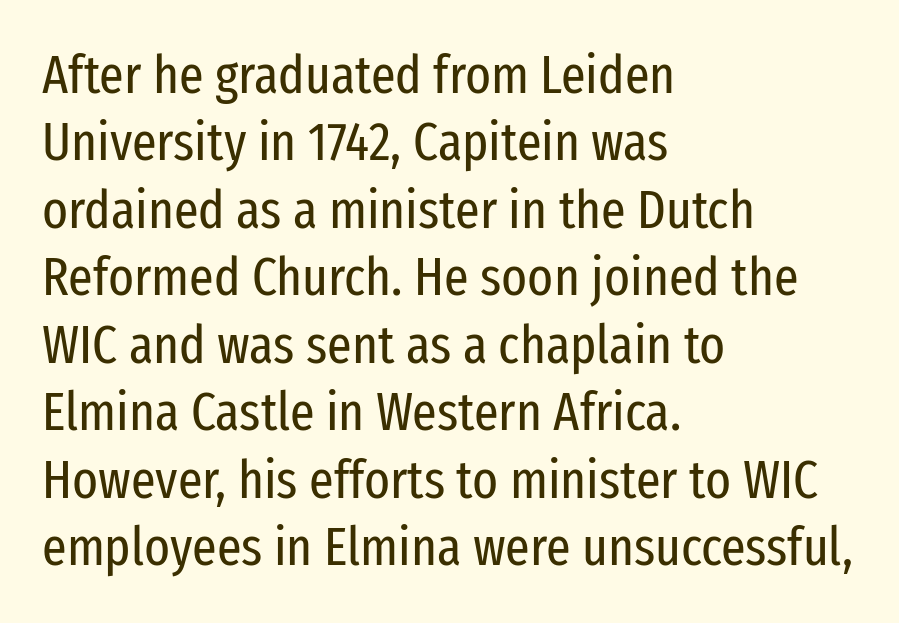
What's the leading like? Ordinary, nothing unusual. The specimen omits any rule beneath the text block's lines. Type style note: lacks serifs. Unlike italic type, these characters show no tilt at all. The letters advance in unequal steps, a hallmark of proportional type. The ragged edge is on the right, which tells us the setting is flush left.
